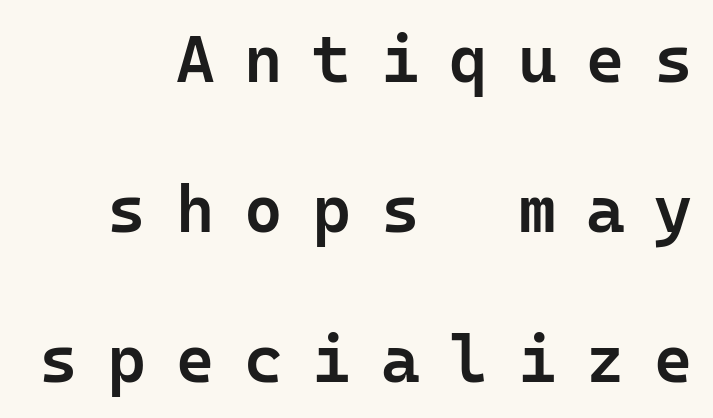
Has an underline been added? It has not. Posture: straight, roman, zero tilt. Firm but not heavy-handed strokes: this text is semibold. Does the copy run flush right? Yes — the right margin is perfectly even.
